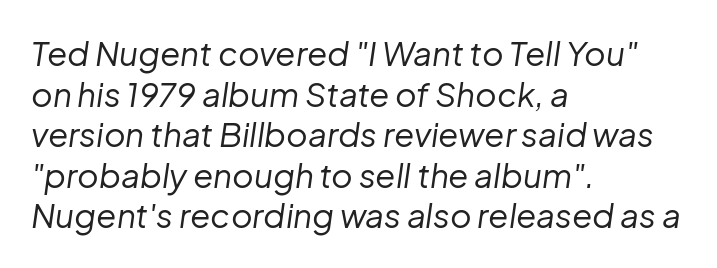
Q: Is the text bold? A: No.
Q: Is the text italic (slanted)? A: Yes, it leans right by about 8 degrees.
Q: Is the text underlined? A: No.
Q: How is the paragraph aligned? A: Left-aligned.
Q: Is the spacing between letters normal or unusually wide? A: Normal.
Q: Width (condensed, normal, or wide)? A: Normal.
Q: Stroke contrast? A: Low.
Q: x-height? A: Medium.
Q: Monospaced? A: No.
